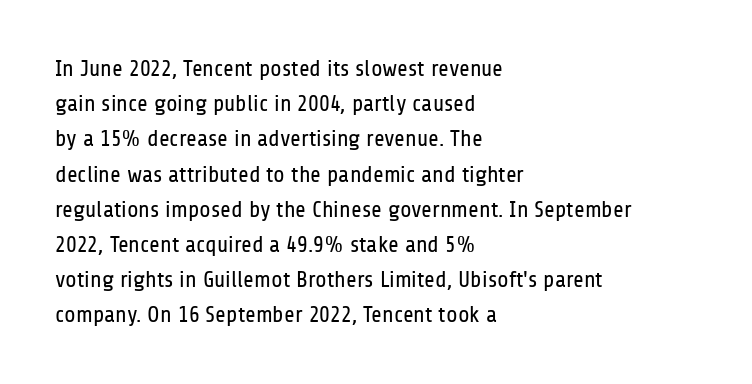
Q: Is the text bold? A: No.
Q: Is the text italic (slanted)? A: No, it is upright.
Q: Is the text underlined? A: No.
Q: How is the paragraph aligned? A: Left-aligned.
Q: Is the spacing between letters normal or unusually wide? A: Normal.
Q: Is the spacing between lines tight, normal or loose? A: Normal.
